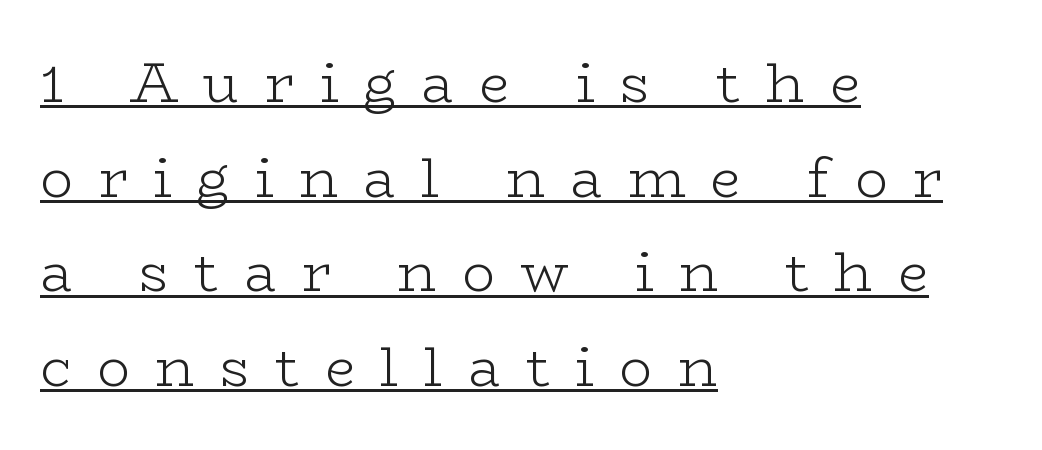
The face used here is proportionally spaced, like ordinary book or web type. Weight: regular or lighter. If you drew a ruler down the left edge, every line would touch it. Are there feet on the stems? There are — it's a serif. A typesetter would mark this as roman, not italic. What stands out about the letter spacing? Its width — letters are far apart.
